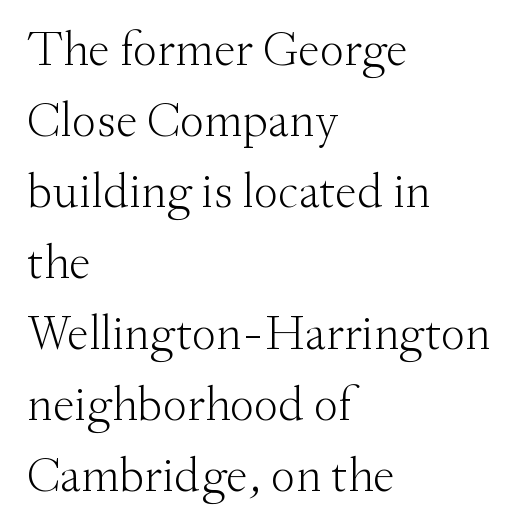
{"serif": "yes", "italic": "no", "bold": "no", "weight": "light", "width": "normal", "stroke_contrast": "medium", "x_height": "small", "monospaced": "no", "underline": "no", "align": "left", "line_spacing": "normal", "line_spacing_ratio": 1.45, "letter_spacing": "normal", "letter_spacing_em": 0.0, "glyph_px": 49}
